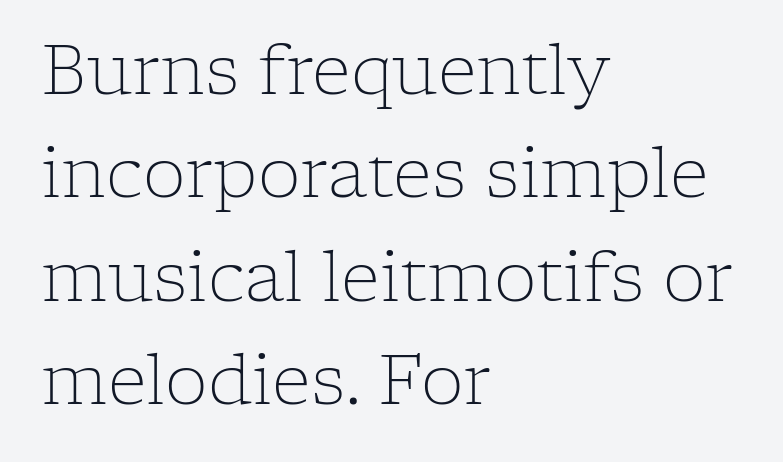
{"serif": "yes", "italic": "no", "bold": "no", "weight": "light", "width": "normal", "stroke_contrast": "low", "x_height": "medium", "monospaced": "no", "underline": "no", "align": "left", "line_spacing": "normal", "line_spacing_ratio": 1.52, "letter_spacing": "normal", "letter_spacing_em": 0.0, "glyph_px": 68}
